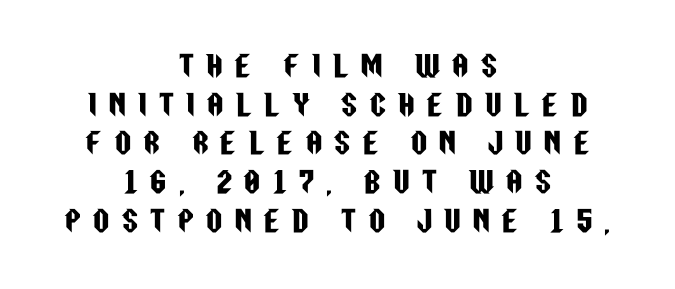
{"serif": "no", "italic": "no", "width": "condensed", "stroke_contrast": "low", "x_height": "large", "monospaced": "no", "underline": "no", "align": "center", "line_spacing": "normal", "line_spacing_ratio": 1.38, "letter_spacing": "wide", "letter_spacing_em": 0.45, "glyph_px": 28}
